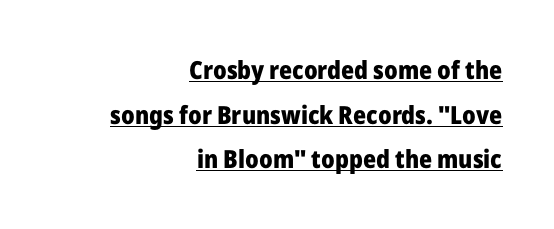
The specimen includes a rule beneath the text block's lines. The horizontal fit of the characters is conventional and even. The rag falls on the left side of this text block. Ascenders rise straight up at ninety degrees.
